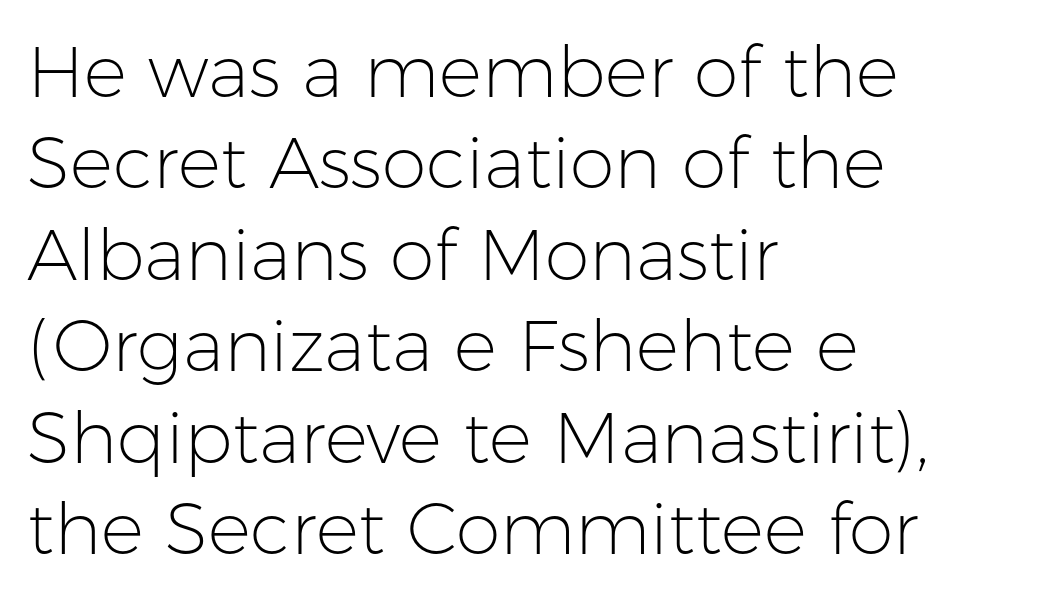
Q: Is the text bold? A: No.
Q: Is the text italic (slanted)? A: No, it is upright.
Q: Is the typeface a serif or a sans-serif typeface? A: Sans-serif.
Q: Is the text underlined? A: No.
Q: How is the paragraph aligned? A: Left-aligned.
Q: Is the spacing between letters normal or unusually wide? A: Normal.
Q: Is the spacing between lines tight, normal or loose? A: Normal.
Q: Width (condensed, normal, or wide)? A: Normal.
Q: Stroke contrast? A: Low.
Q: x-height? A: Medium.
Q: Monospaced? A: No.
